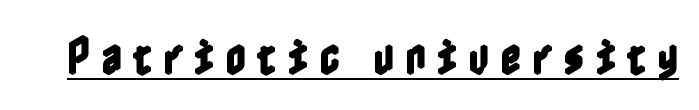
The rendering uses the underline text-decoration. When letters stand straight like this, we call the style roman or upright. Letter spacing: wide.
